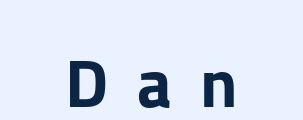
Q: Is the text italic (slanted)? A: No, it is upright.
Q: Is the typeface a serif or a sans-serif typeface? A: Sans-serif.
Q: Is the text underlined? A: No.
Q: How is the paragraph aligned? A: Centered.
Q: Is the spacing between letters normal or unusually wide? A: Unusually wide.
Q: Width (condensed, normal, or wide)? A: Normal.
Q: Stroke contrast? A: Low.
Q: x-height? A: Medium.
Q: Monospaced? A: No.
